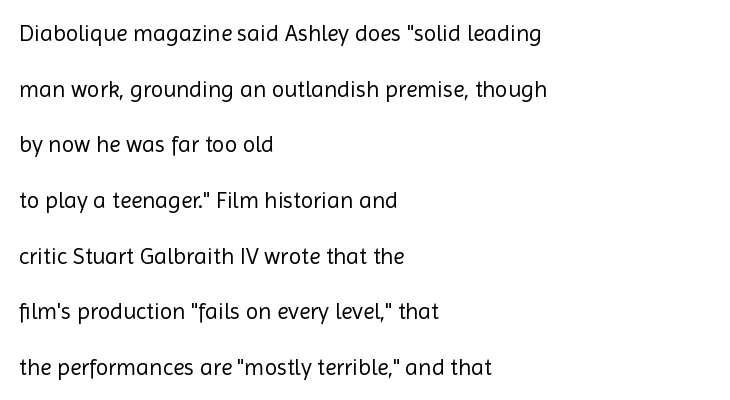
The strokes carry an ordinary text weight at most. Is there any slant? The stems are plumb. Does the leading feel generous? Absolutely, it's lavish. Here the glyphs are tracked normally, forming tight word shapes. The area under the type is left untouched.
